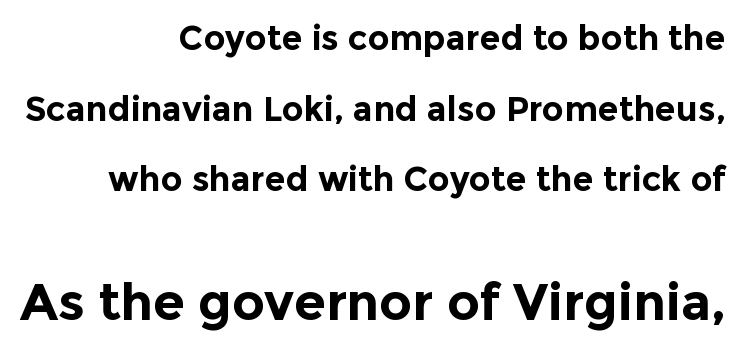
The image shows 51 px bold sans-serif type, upright; set right-aligned, loose line spacing (2.08x), normal letter spacing, not underlined; the second (bottom) block is 1.5x larger; a medium x-height.
